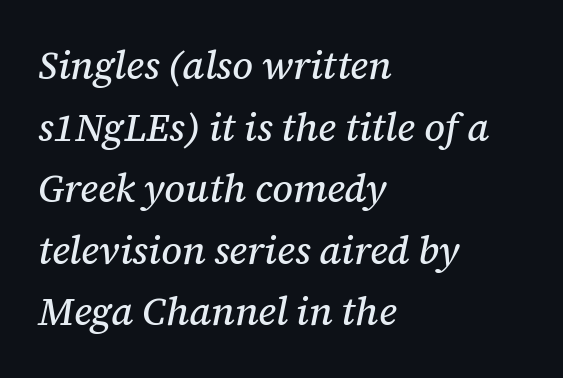
Q: Is the text italic (slanted)? A: Yes, it leans right by about 12 degrees.
Q: Is the typeface a serif or a sans-serif typeface? A: Serif.
Q: Is the text underlined? A: No.
Q: How is the paragraph aligned? A: Left-aligned.
Q: Is the spacing between letters normal or unusually wide? A: Normal.
Q: Is the spacing between lines tight, normal or loose? A: Normal.
Q: Width (condensed, normal, or wide)? A: Normal.
Q: Stroke contrast? A: Medium.
Q: x-height? A: Medium.
Q: Monospaced? A: No.
